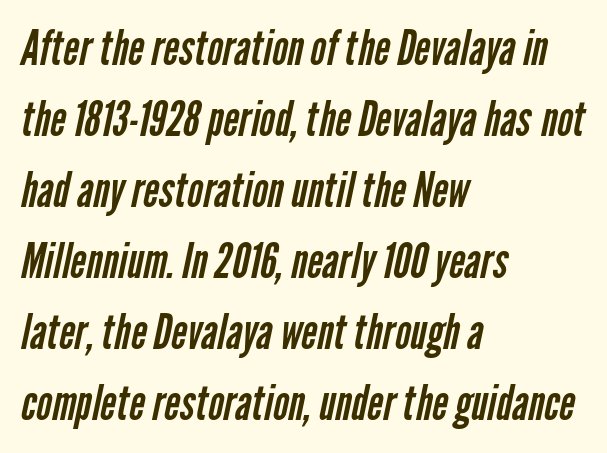
Plain, unruled lines of type. Compared with a centered layout, this one pins lines to the left instead. Is this a sans? Yes — the strokes have no serifs. Is the type heavy? It reads as light-to-regular instead. Characters follow at the spacing the type designer built in.
